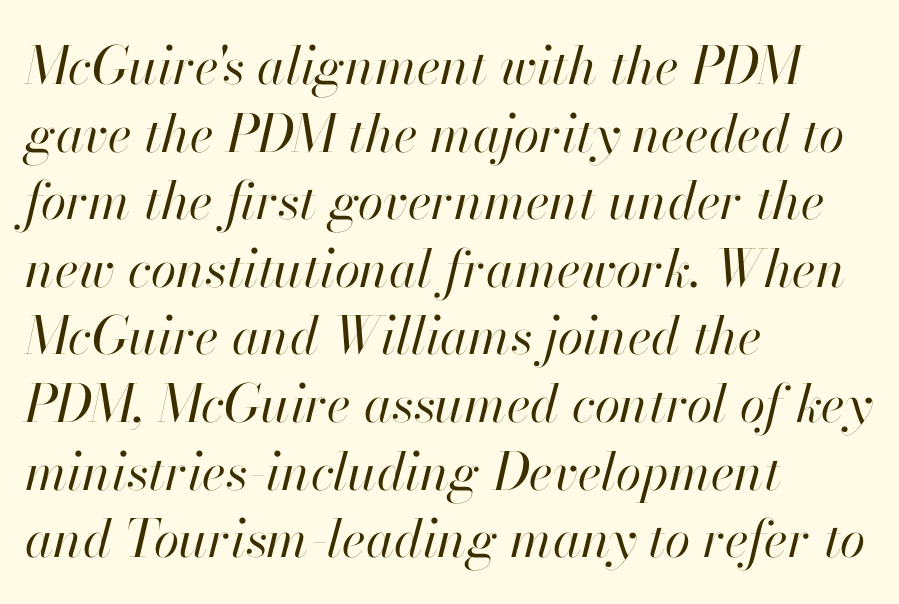
{"italic": "yes", "lean": "right", "slant_degrees": 13, "bold": "no", "weight": "regular", "width": "normal", "stroke_contrast": "high", "x_height": "small", "monospaced": "no", "underline": "no", "align": "left", "line_spacing": "normal", "line_spacing_ratio": 1.3, "letter_spacing": "normal", "letter_spacing_em": 0.0, "glyph_px": 52}
